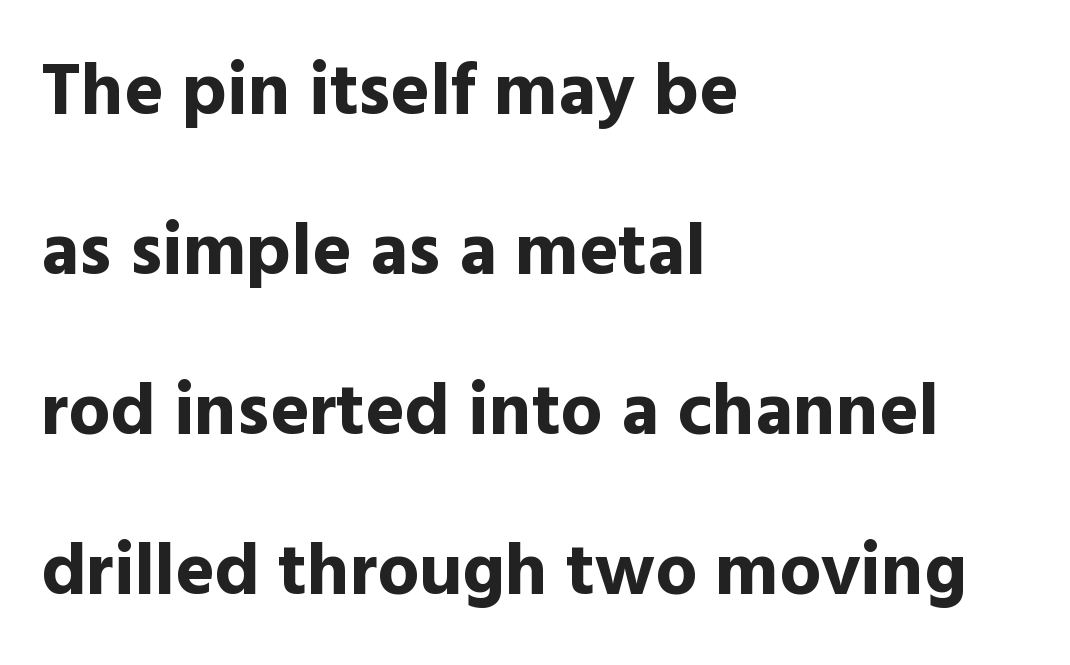
The image shows 74 px bold sans-serif type, upright; set left-aligned, loose line spacing (2.16x), normal letter spacing, not underlined; a medium x-height.
